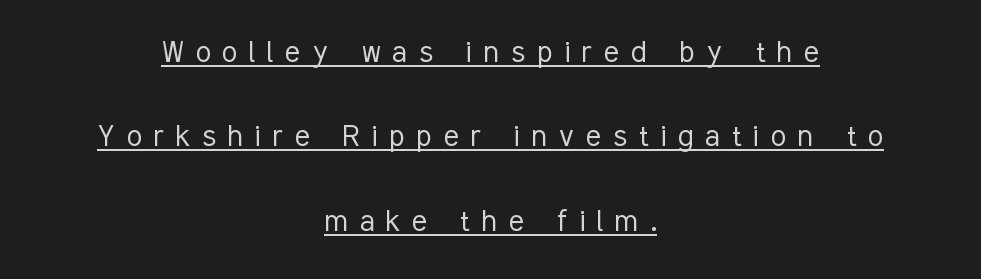
Q: Is the text bold? A: No.
Q: Is the text italic (slanted)? A: No, it is upright.
Q: Is the typeface a serif or a sans-serif typeface? A: Sans-serif.
Q: Is the text underlined? A: Yes.
Q: How is the paragraph aligned? A: Centered.
Q: Is the spacing between letters normal or unusually wide? A: Unusually wide.
Q: Is the spacing between lines tight, normal or loose? A: Loose.
Q: Width (condensed, normal, or wide)? A: Condensed.
Q: Stroke contrast? A: Low.
Q: x-height? A: Medium.
Q: Monospaced? A: No.
